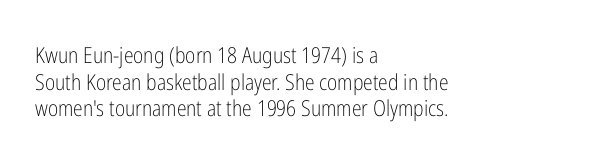
The face used here is rendered with its standard letterfit. The rag falls on the right side of this text block. The typeface has the unassuming heft of standard copy or less. Italic: no, the glyphs are upright roman.
